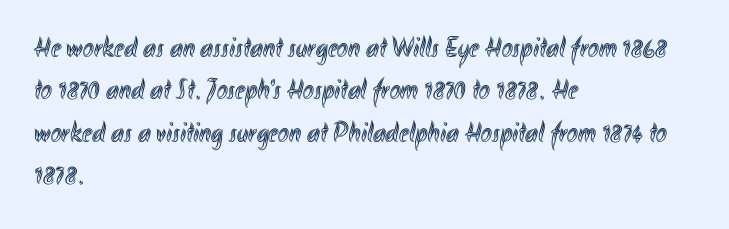
The image shows 29 px condensed type; set left-aligned, normal line spacing (1.46x), normal letter spacing, not underlined; a small x-height.
